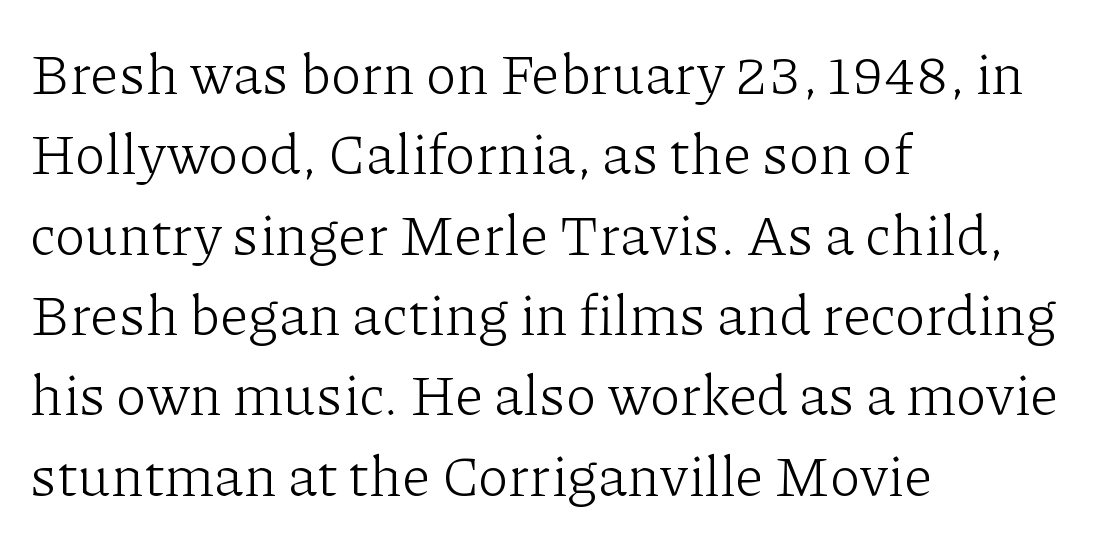
The image shows 57 px light serif type, upright; set left-aligned, normal line spacing (1.41x), normal letter spacing, not underlined; low stroke contrast and a medium x-height.
